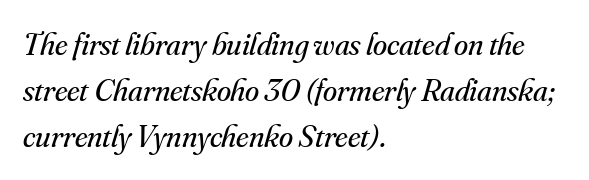
Is this a fixed-width face? No — the glyphs have proportional, varying widths. Observe the serifs anchoring each vertical stroke in this sample. Check under the words: just untouched page. The glyphs look as if they've been sheared to an angle. All the whitespace from short lines collects on the right.
